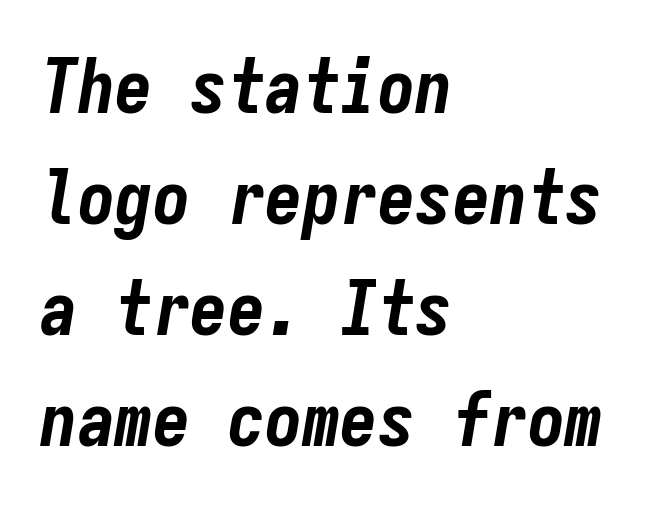
Q: Is the text bold? A: Yes.
Q: Is the text italic (slanted)? A: Yes, it leans right by about 9 degrees.
Q: Is the text underlined? A: No.
Q: How is the paragraph aligned? A: Left-aligned.
Q: Is the spacing between letters normal or unusually wide? A: Normal.
Q: Is the spacing between lines tight, normal or loose? A: Normal.
Q: Width (condensed, normal, or wide)? A: Condensed.
Q: Stroke contrast? A: Low.
Q: x-height? A: Medium.
Q: Monospaced? A: Yes.
